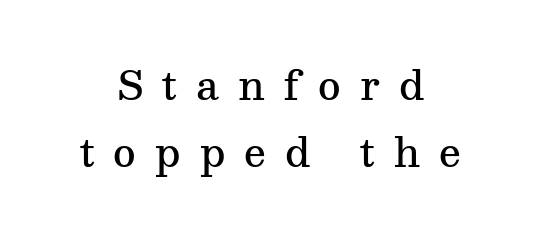
The letters stand upright; this is a roman face. Check the space under the baseline: it is left empty. Centered paragraph, ragged on both sides. This is serif lettering, the kind often seen in printed books. Weight: semibold (demi). The line texture is sparse and dotted thanks to wide tracking.
